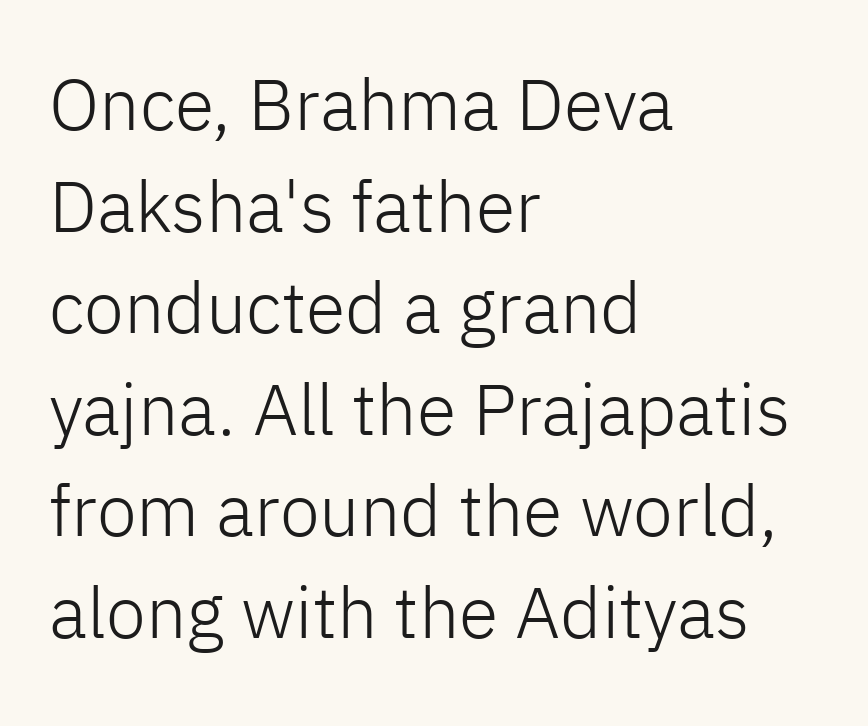
{"serif": "no", "italic": "no", "bold": "no", "weight": "light", "width": "normal", "stroke_contrast": "low", "x_height": "medium", "monospaced": "no", "underline": "no", "align": "left", "line_spacing": "normal", "line_spacing_ratio": 1.41, "letter_spacing": "normal", "letter_spacing_em": 0.0, "glyph_px": 72}
